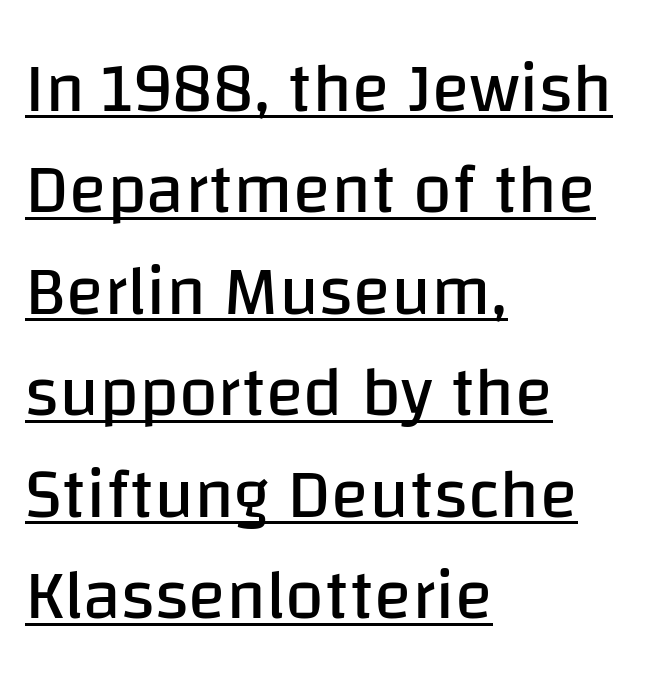
The image shows 70 px regular-weight sans-serif type, upright; set left-aligned, normal line spacing (1.45x), normal letter spacing, underlined; low stroke contrast and a large x-height.
